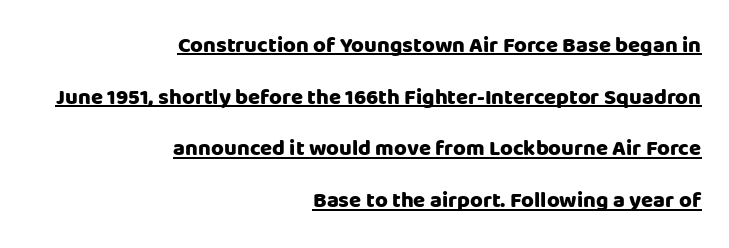
The image shows 22 px bold type, upright; set right-aligned, loose line spacing (2.35x), normal letter spacing, underlined.
